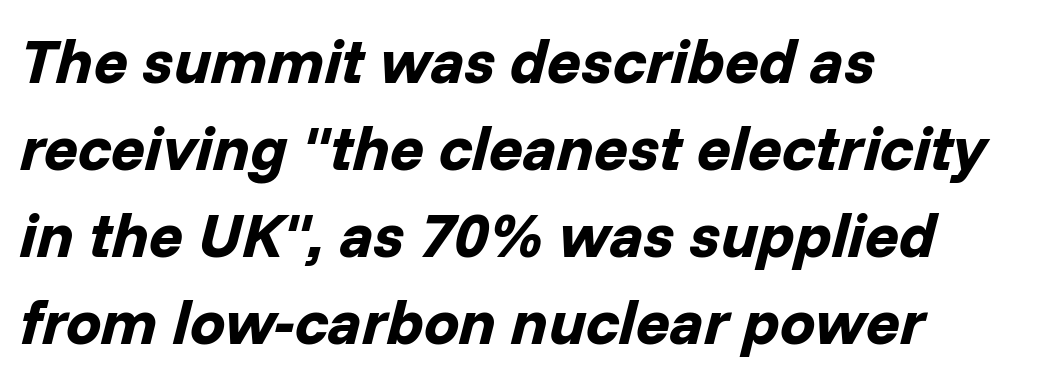
Caption: standard tracking, unaltered. The specimen reads as italic at a glance. The ragged edge is on the right, which tells us the setting is flush left. Notice how thick the strokes are: this is what a full bold looks like. The passage shown is not underscored anywhere.
